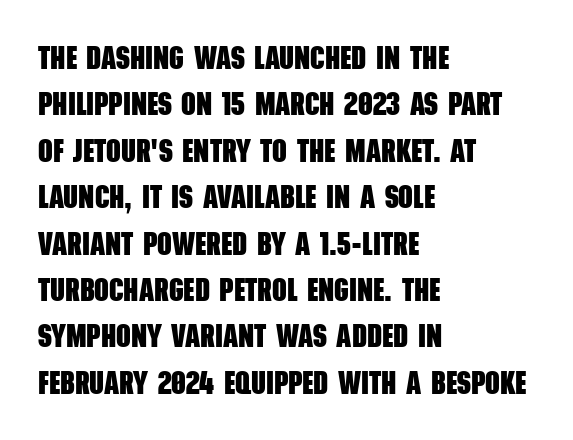
The image shows 32 px heavy, condensed sans-serif type; set left-aligned, normal line spacing (1.45x), normal letter spacing, not underlined; low stroke contrast and a large x-height.
